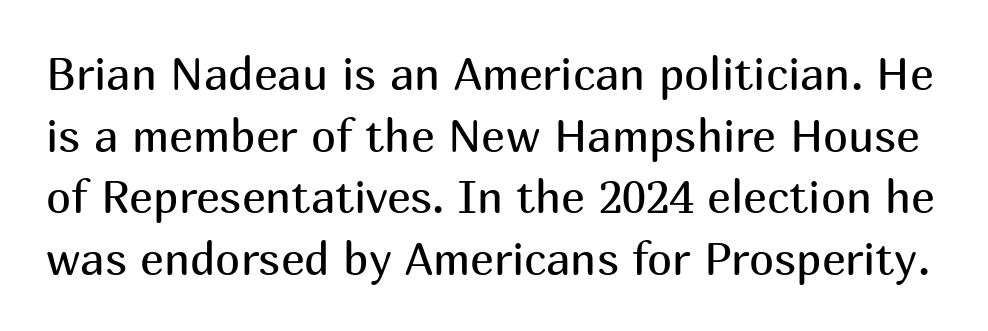
The letters stand upright; this is a roman face. The leading is moderate, giving the passage an even texture. You could not count columns in this text — the font is proportionally spaced. There is no visible air inserted between adjacent glyphs. The type family on display is of the sans-serif kind.
